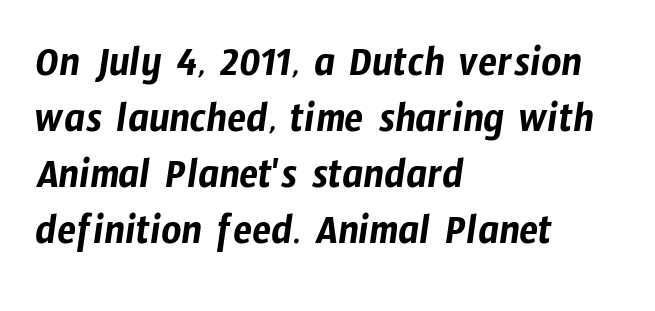
The passage shown is typed in a proportional face where columns would drift. In CSS terms this would be text-align: left. Glance below the letters and you will spot only blank space. These lines sit exactly where default settings would place them. These lines are composed in type without serifs. Tracking here is standard; glyphs follow each other at the usual distance.
